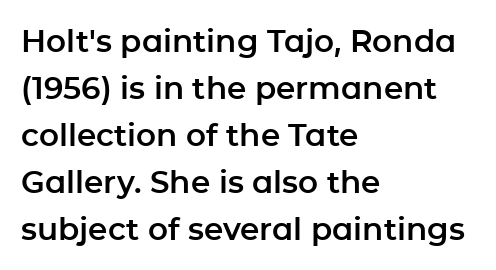
Q: Is the text italic (slanted)? A: No, it is upright.
Q: Is the typeface a serif or a sans-serif typeface? A: Sans-serif.
Q: Is the text underlined? A: No.
Q: How is the paragraph aligned? A: Left-aligned.
Q: Is the spacing between letters normal or unusually wide? A: Normal.
Q: Is the spacing between lines tight, normal or loose? A: Normal.
Q: Width (condensed, normal, or wide)? A: Normal.
Q: Stroke contrast? A: Low.
Q: x-height? A: Medium.
Q: Monospaced? A: No.
